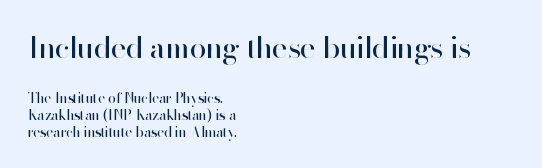
The image shows 30 px regular-weight sans-serif type, upright; set left-aligned, line spacing 1.22x, normal letter spacing, not underlined; the first (top) block is 2.14x larger; high stroke contrast and a small x-height.
